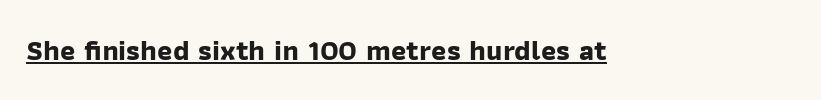
{"serif": "no", "bold": "yes", "weight": "bold", "width": "normal", "stroke_contrast": "low", "x_height": "medium", "monospaced": "no", "underline": "yes", "letter_spacing": "normal", "letter_spacing_em": 0.0, "glyph_px": 29}
